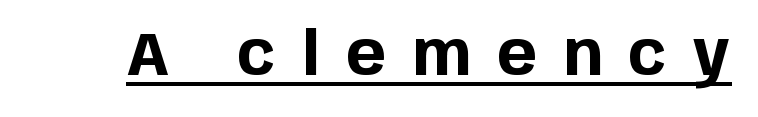
Q: Is the text bold? A: Yes.
Q: Is the text italic (slanted)? A: No, it is upright.
Q: Is the typeface a serif or a sans-serif typeface? A: Sans-serif.
Q: Is the text underlined? A: Yes.
Q: Is the spacing between letters normal or unusually wide? A: Unusually wide.
Q: Width (condensed, normal, or wide)? A: Normal.
Q: Stroke contrast? A: Low.
Q: x-height? A: Large.
Q: Monospaced? A: No.
